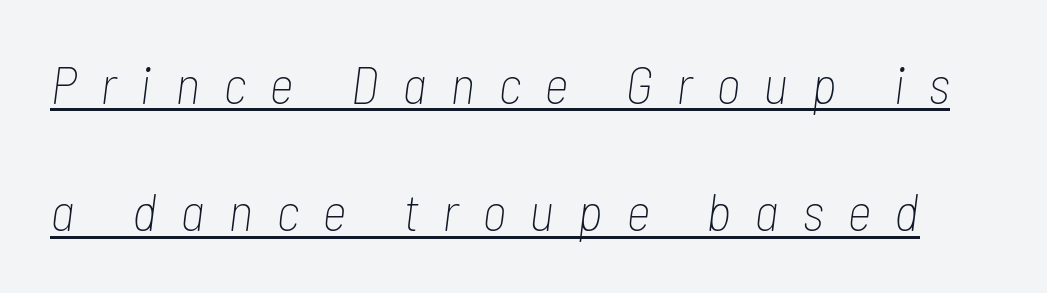
Q: Is the text bold? A: No.
Q: Is the text italic (slanted)? A: Yes, it leans right by about 7 degrees.
Q: Is the text underlined? A: Yes.
Q: Is the spacing between letters normal or unusually wide? A: Unusually wide.
Q: Is the spacing between lines tight, normal or loose? A: Loose.
Q: Width (condensed, normal, or wide)? A: Condensed.
Q: Stroke contrast? A: Low.
Q: x-height? A: Medium.
Q: Monospaced? A: No.
